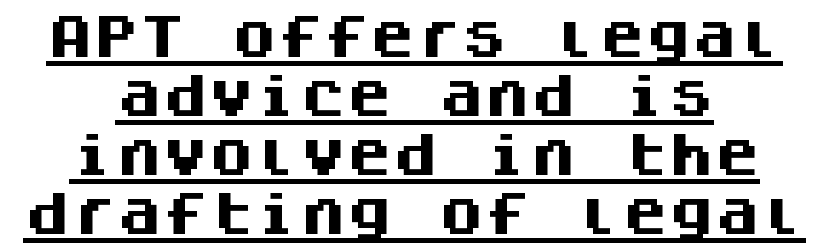
The image shows 46 px heavy sans-serif type, upright, monospaced; set centered, normal line spacing (1.28x), normal letter spacing, underlined; medium stroke contrast and a large x-height.
